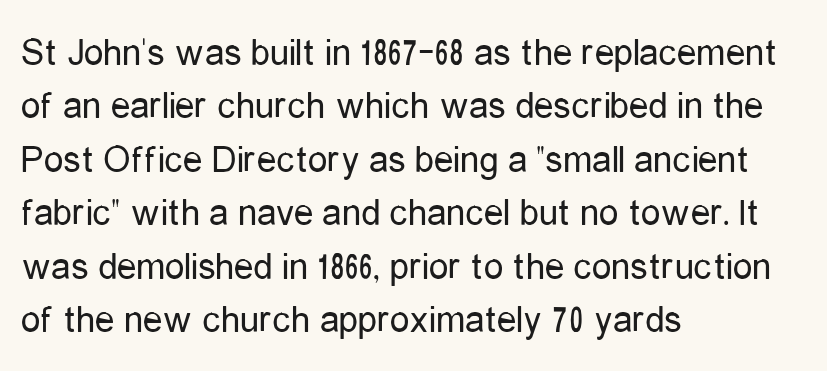
{"serif": "no", "italic": "no", "bold": "no", "weight": "regular", "width": "condensed", "stroke_contrast": "low", "x_height": "medium", "monospaced": "no", "underline": "no", "align": "left", "line_spacing": "normal", "line_spacing_ratio": 1.37, "letter_spacing": "normal", "letter_spacing_em": 0.0, "glyph_px": 39}
